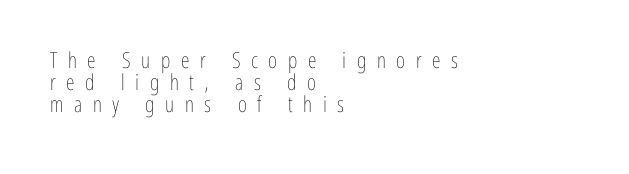
Q: Is the text bold? A: No.
Q: Is the text italic (slanted)? A: No, it is upright.
Q: Is the text underlined? A: No.
Q: How is the paragraph aligned? A: Left-aligned.
Q: Is the spacing between letters normal or unusually wide? A: Unusually wide.
Q: Is the spacing between lines tight, normal or loose? A: Tight.
